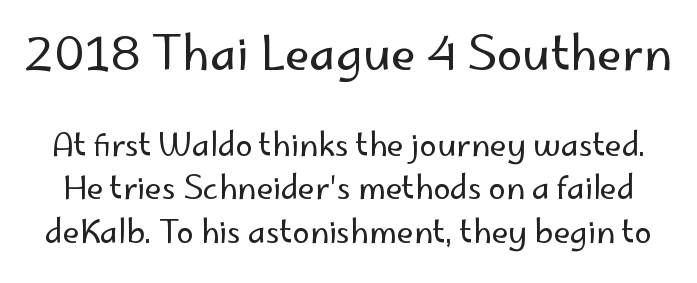
No feet cap the strokes, marking this as sans-serif type. The face looks like a standard text weight, possibly lighter. No word sits above an underline. Rows of type keep a routine distance in the vertical direction.
